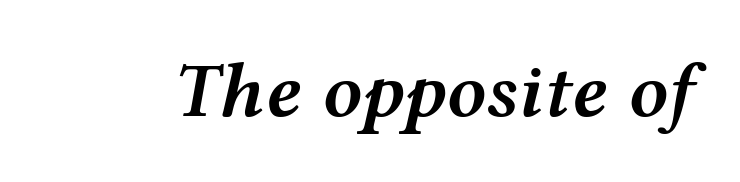
The image shows 78 px semibold, wide type, italic (leaning right); set normal letter spacing, not underlined; medium stroke contrast and a medium x-height.
